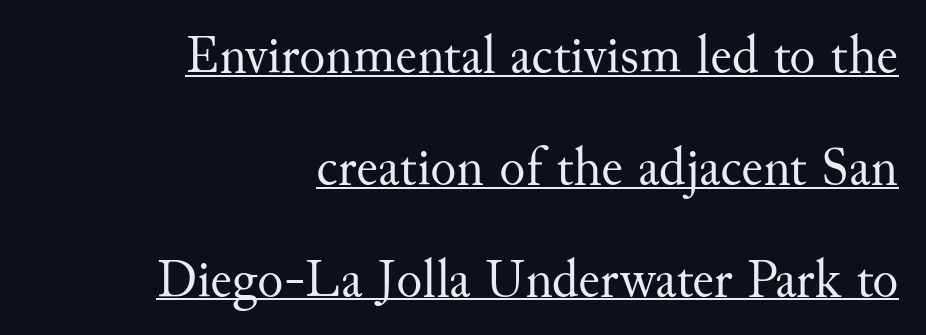
Q: Is the text bold? A: No.
Q: Is the text italic (slanted)? A: No, it is upright.
Q: Is the typeface a serif or a sans-serif typeface? A: Serif.
Q: Is the text underlined? A: Yes.
Q: How is the paragraph aligned? A: Right-aligned.
Q: Is the spacing between letters normal or unusually wide? A: Normal.
Q: Is the spacing between lines tight, normal or loose? A: Loose.
Q: Width (condensed, normal, or wide)? A: Normal.
Q: Stroke contrast? A: Medium.
Q: x-height? A: Small.
Q: Monospaced? A: No.
